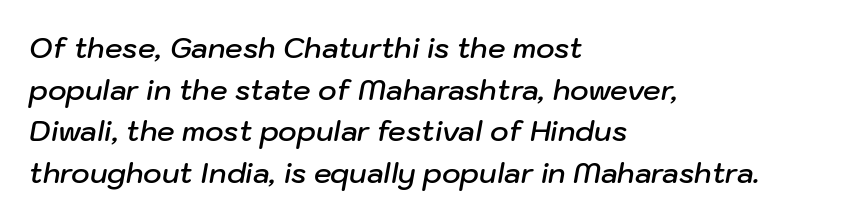
{"italic": "yes", "lean": "right", "slant_degrees": 10, "bold": "semi", "weight": "semibold", "width": "normal", "stroke_contrast": "low", "x_height": "medium", "monospaced": "no", "underline": "no", "align": "left", "line_spacing": "normal", "line_spacing_ratio": 1.49, "letter_spacing": "normal", "letter_spacing_em": 0.0, "glyph_px": 28}
